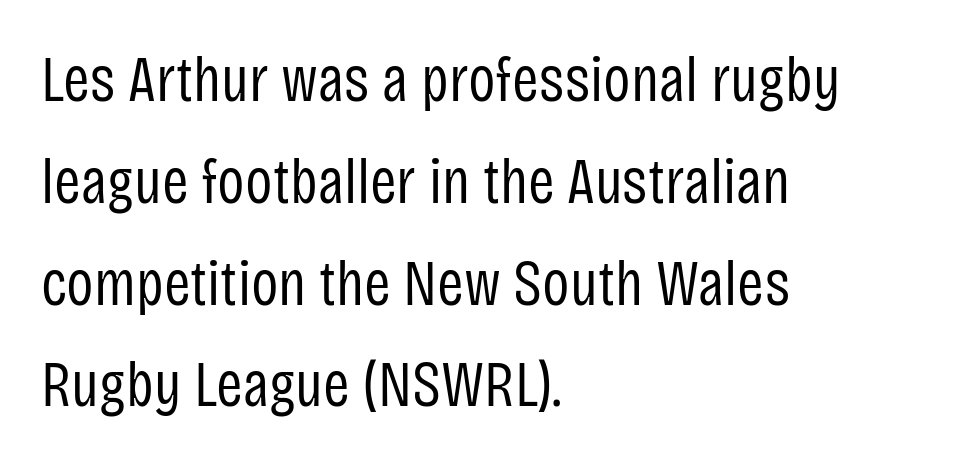
The image shows 64 px regular-weight, condensed sans-serif type, upright; set left-aligned, normal line spacing (1.59x), normal letter spacing, not underlined; low stroke contrast and a large x-height.
